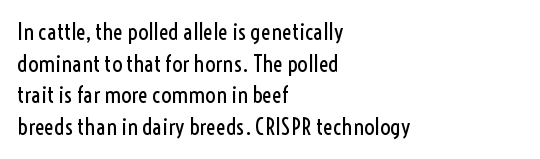
{"italic": "no", "bold": "no", "underline": "no", "align": "left", "line_spacing": "normal", "line_spacing_ratio": 1.38, "letter_spacing": "normal", "letter_spacing_em": 0.0, "glyph_px": 23}
